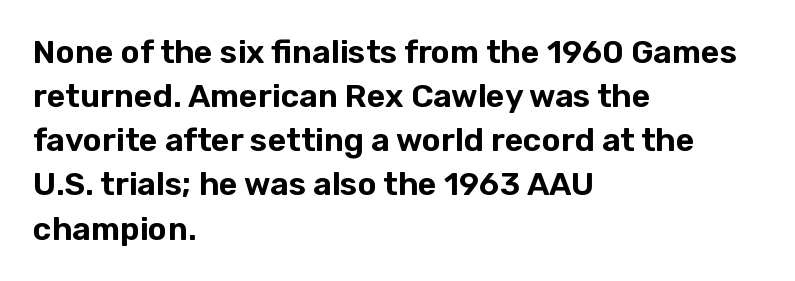
Short and long lines alike share a common starting point at left. Characters remain perfectly vertical along every line. Serifs: no, the terminals of the letterforms are clean. You could not count columns in this text — the font is proportionally spaced.
